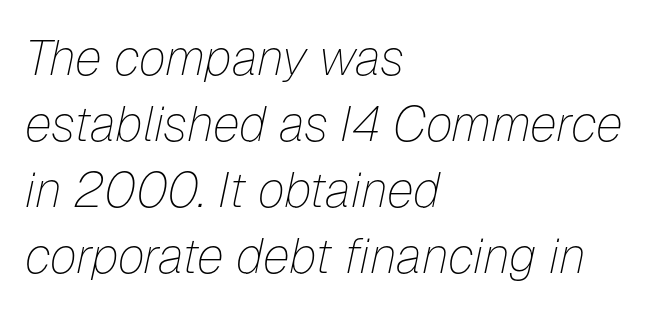
Here the glyphs are tracked normally, forming tight word shapes. The designer left line spacing at the default. Is this a heavy cut? Hardly; it is regular or lighter. Looks like regular typesetting: each glyph gets only the width it needs. Does the lettering tilt? It does — this is italic.
